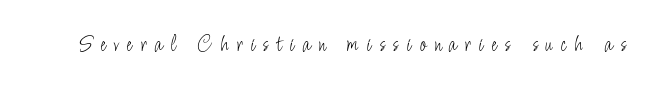
The image shows 24 px text type; set unusually wide letter spacing (+0.33 em), not underlined.
